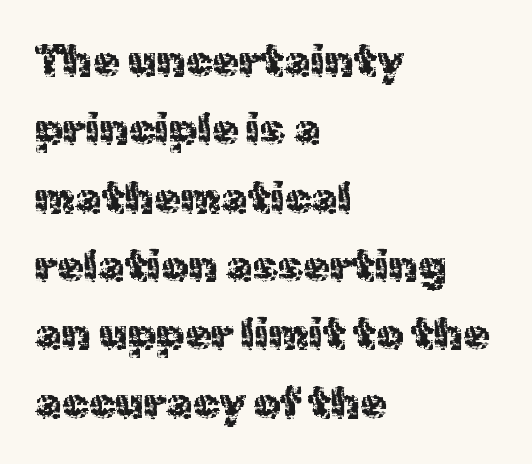
The image shows 43 px sans-serif type, upright; set left-aligned, normal line spacing (1.59x), normal letter spacing, not underlined; a medium x-height.
